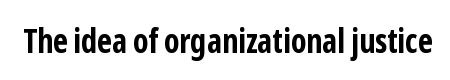
{"serif": "no", "italic": "no", "bold": "yes", "weight": "bold", "width": "condensed", "stroke_contrast": "low", "x_height": "medium", "monospaced": "no", "underline": "no", "letter_spacing": "normal", "letter_spacing_em": 0.0, "glyph_px": 33}
